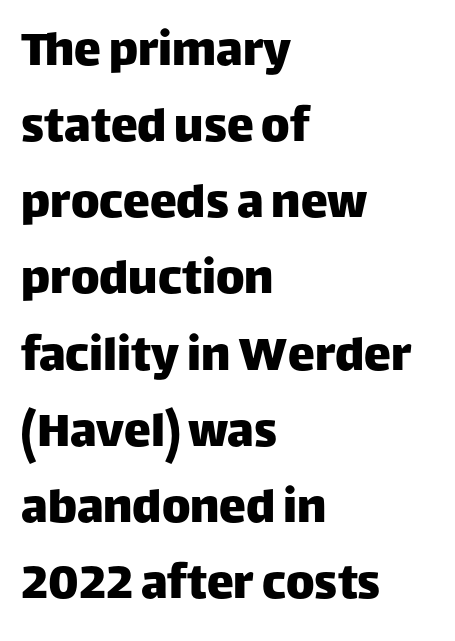
{"serif": "no", "italic": "no", "width": "normal", "stroke_contrast": "low", "x_height": "large", "monospaced": "no", "underline": "no", "align": "left", "line_spacing": "normal", "line_spacing_ratio": 1.41, "letter_spacing": "normal", "letter_spacing_em": 0.0, "glyph_px": 54}
